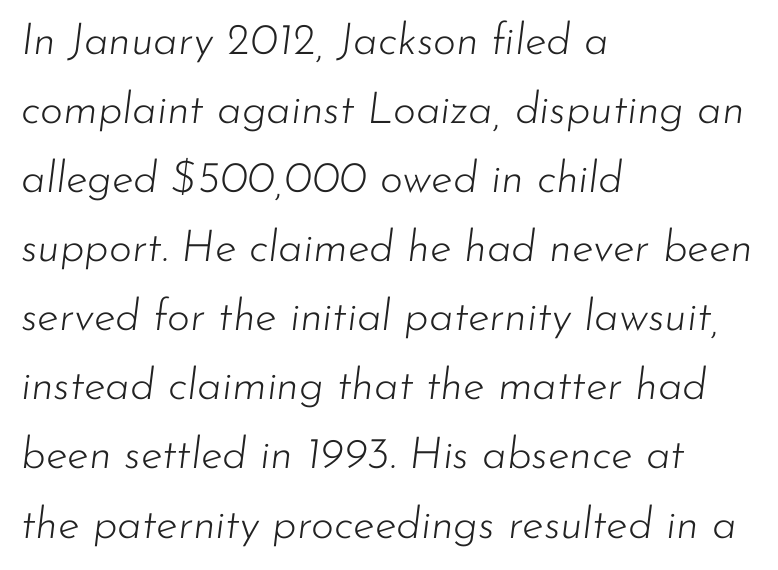
Q: Is the text bold? A: No.
Q: Is the text italic (slanted)? A: Yes, it leans right by about 7 degrees.
Q: Is the text underlined? A: No.
Q: How is the paragraph aligned? A: Left-aligned.
Q: Is the spacing between letters normal or unusually wide? A: Normal.
Q: Is the spacing between lines tight, normal or loose? A: Normal.
Q: Width (condensed, normal, or wide)? A: Normal.
Q: Stroke contrast? A: Low.
Q: x-height? A: Small.
Q: Monospaced? A: No.
